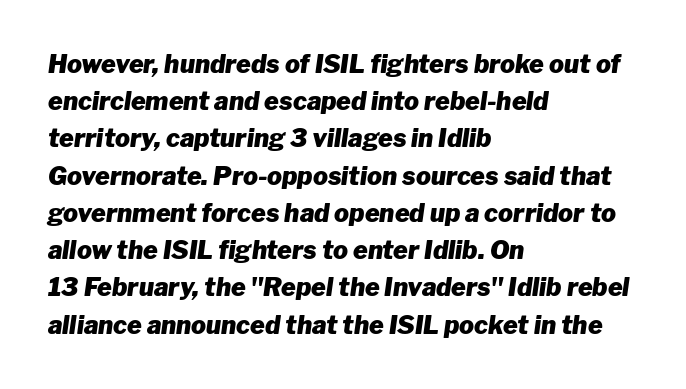
The image shows 25 px bold type, italic (leaning right); set left-aligned, normal line spacing (1.49x), normal letter spacing, not underlined.
